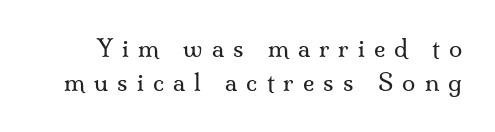
{"italic": "no", "bold": "no", "underline": "no", "line_spacing": "normal", "line_spacing_ratio": 1.43, "letter_spacing": "wide", "letter_spacing_em": 0.38, "glyph_px": 24}
